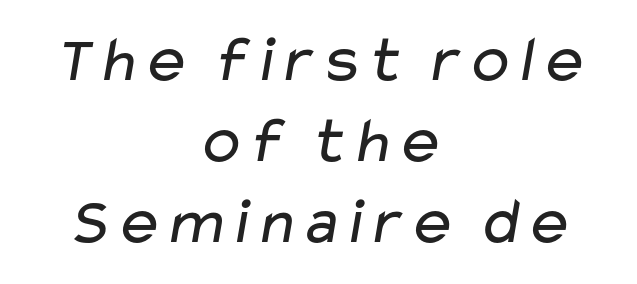
Q: Is the text bold? A: No.
Q: Is the typeface a serif or a sans-serif typeface? A: Sans-serif.
Q: Is the text underlined? A: No.
Q: How is the paragraph aligned? A: Centered.
Q: Is the spacing between letters normal or unusually wide? A: Normal.
Q: Width (condensed, normal, or wide)? A: Wide.
Q: Stroke contrast? A: Low.
Q: x-height? A: Medium.
Q: Monospaced? A: No.
